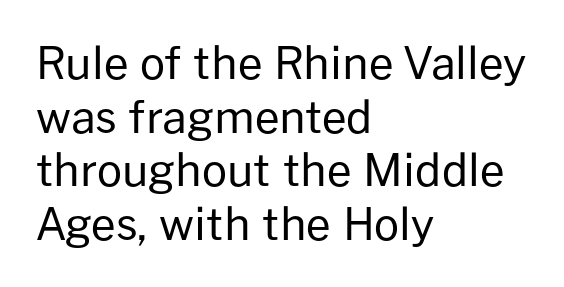
{"serif": "no", "italic": "no", "bold": "no", "weight": "regular", "width": "normal", "stroke_contrast": "low", "x_height": "medium", "monospaced": "no", "underline": "no", "align": "left", "line_spacing_ratio": 1.22, "letter_spacing": "normal", "letter_spacing_em": 0.0, "glyph_px": 44}
